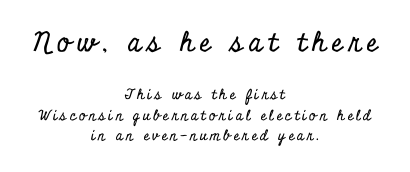
The image shows 27 px text type; set centered, normal line spacing (1.47x), unusually wide letter spacing (+0.22 em), not underlined; the first (top) block is 1.93x larger.
